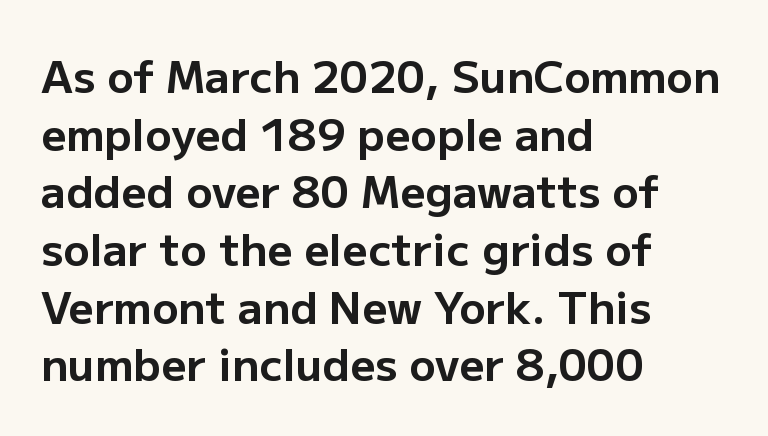
The lettering holds an erect, upright posture throughout. What stands out about the letter spacing? Nothing — it is the standard amount. The passage shown is typed in a proportional face where columns would drift. The strip under each line holds only bare page.
